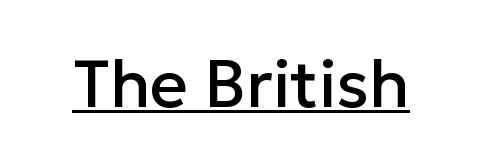
The image shows 66 px sans-serif type, upright; set normal letter spacing, underlined; low stroke contrast and a medium x-height.
